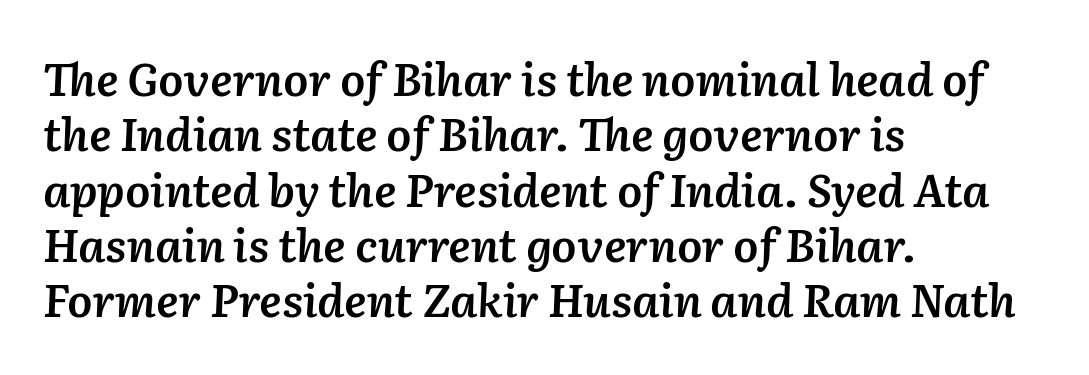
Style check: oblique. Moderately thickened strokes mark this as semibold type. Is this a fixed-width face? No — the glyphs have proportional, varying widths. Spacing between characters is what you'd get straight out of the box.
